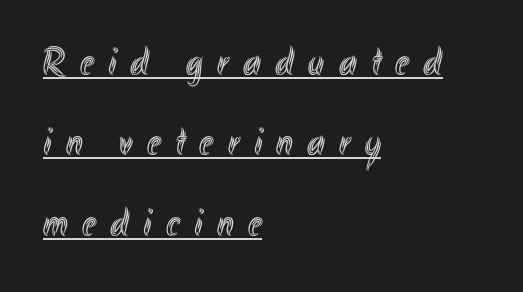
The image shows 40 px condensed type; set left-aligned, loose line spacing (2.01x), unusually wide letter spacing (+0.36 em), underlined; a small x-height.
